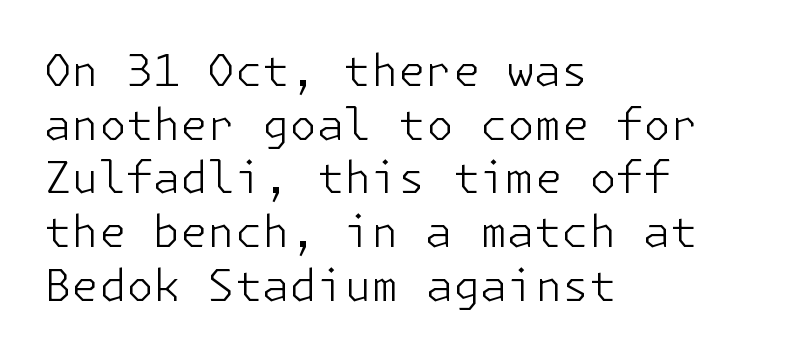
The text was rendered using a sans face with plain stroke endings. Every character sits straight up, as roman type does. The rendering anchors every line to the left-hand side. The font sits on the lighter half of the weight spectrum, regular included.
